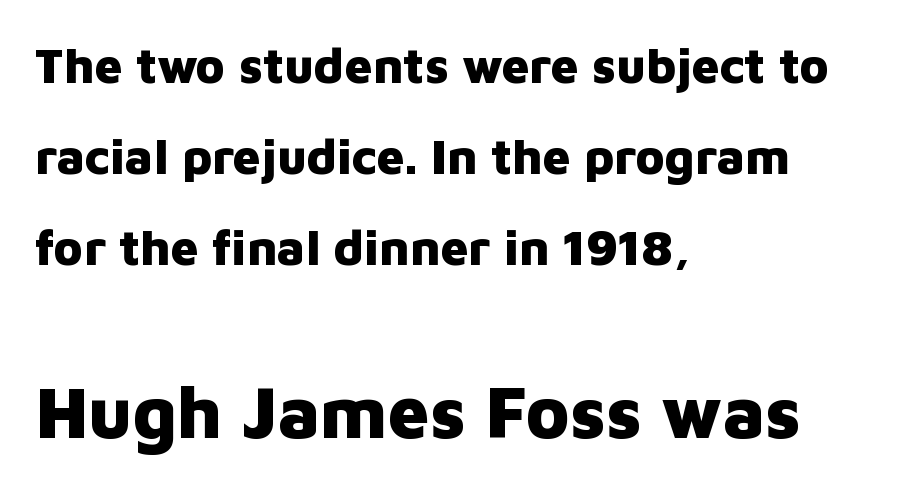
Q: Is the text bold? A: Yes.
Q: Is the text italic (slanted)? A: No, it is upright.
Q: Is the typeface a serif or a sans-serif typeface? A: Sans-serif.
Q: Is the text underlined? A: No.
Q: How is the paragraph aligned? A: Left-aligned.
Q: Is the spacing between letters normal or unusually wide? A: Normal.
Q: Which block of text is set in a larger size, the first (top) or the second (bottom)? A: The second (bottom) one.
Q: Width (condensed, normal, or wide)? A: Normal.
Q: Stroke contrast? A: Low.
Q: x-height? A: Medium.
Q: Monospaced? A: No.
